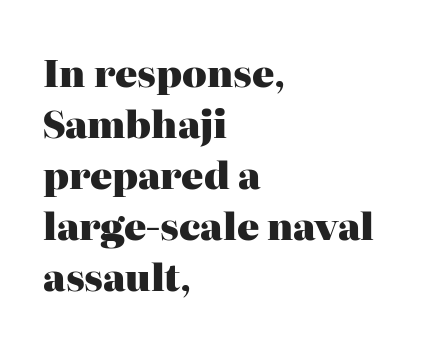
The image shows 37 px heavy serif type, upright; set left-aligned, normal line spacing (1.38x), normal letter spacing, not underlined; high stroke contrast and a medium x-height.
